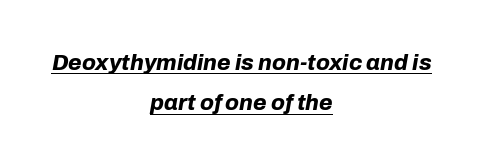
Q: Is the text bold? A: Yes.
Q: Is the text italic (slanted)? A: Yes, it leans right by about 10 degrees.
Q: Is the text underlined? A: Yes.
Q: How is the paragraph aligned? A: Centered.
Q: Is the spacing between letters normal or unusually wide? A: Normal.
